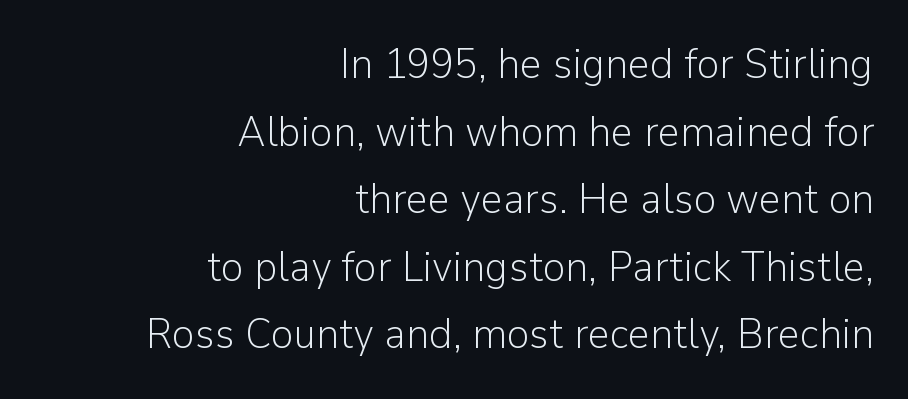
{"serif": "no", "italic": "no", "bold": "no", "weight": "light", "width": "normal", "stroke_contrast": "low", "x_height": "medium", "monospaced": "no", "underline": "no", "align": "right", "line_spacing": "normal", "line_spacing_ratio": 1.57, "letter_spacing": "normal", "letter_spacing_em": 0.0, "glyph_px": 43}
